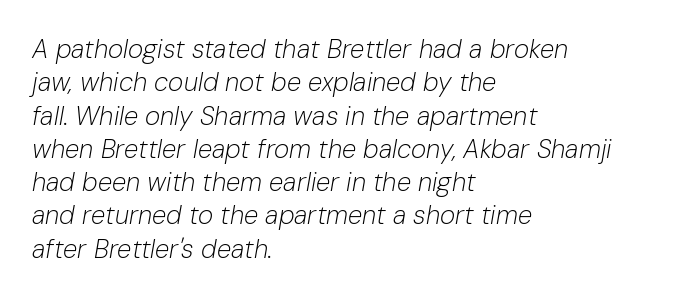
{"italic": "yes", "lean": "right", "slant_degrees": 10, "bold": "no", "underline": "no", "align": "left", "line_spacing": "normal", "line_spacing_ratio": 1.28, "letter_spacing": "normal", "letter_spacing_em": 0.0, "glyph_px": 26}
